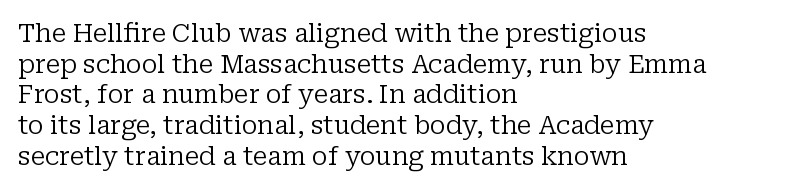
The letters look calm and open, with moderate or lighter stems. Descenders are the only things crossing below the line. Left-aligned paragraph, ragged on the right. Short note: letters normally spaced.
